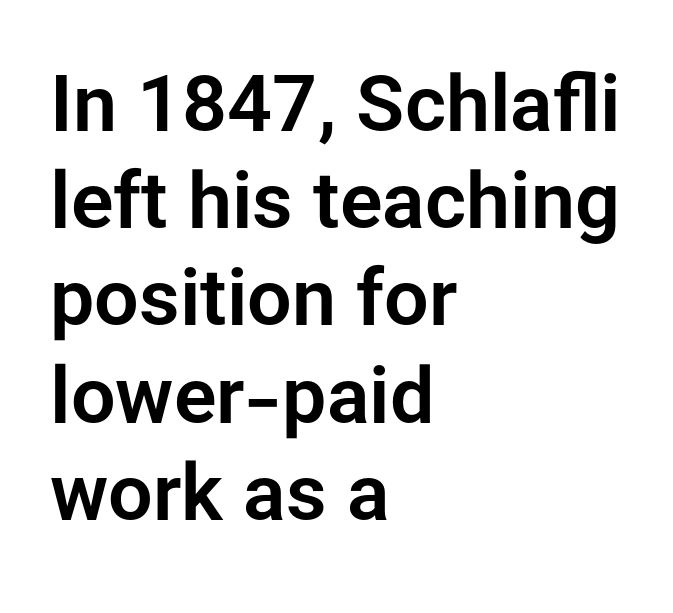
Q: Is the text italic (slanted)? A: No, it is upright.
Q: Is the typeface a serif or a sans-serif typeface? A: Sans-serif.
Q: Is the text underlined? A: No.
Q: How is the paragraph aligned? A: Left-aligned.
Q: Is the spacing between letters normal or unusually wide? A: Normal.
Q: Width (condensed, normal, or wide)? A: Normal.
Q: Stroke contrast? A: Low.
Q: x-height? A: Medium.
Q: Monospaced? A: No.
